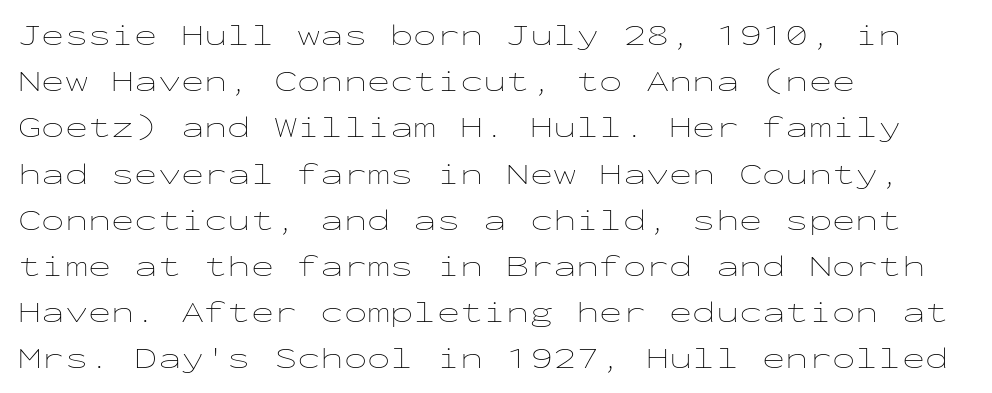
Rendered with straight, roman letterforms. Underline: absent. Caption: multi-line text, flush left, ragged right. Bold? No — there's no thickening of the strokes.
